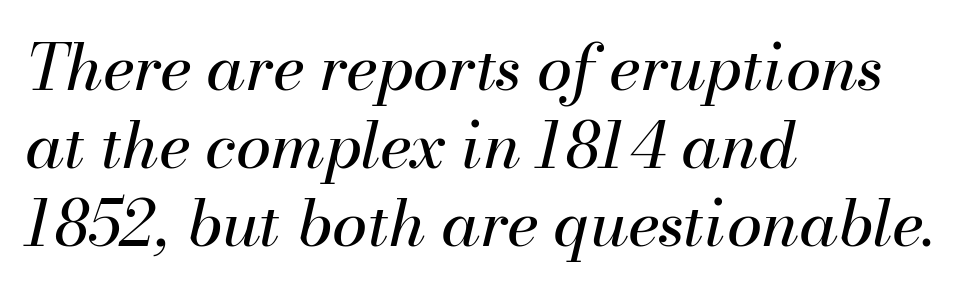
The image shows 64 px regular-weight type, italic (leaning right); set left-aligned, line spacing 1.22x, normal letter spacing, not underlined; medium stroke contrast and a small x-height.
